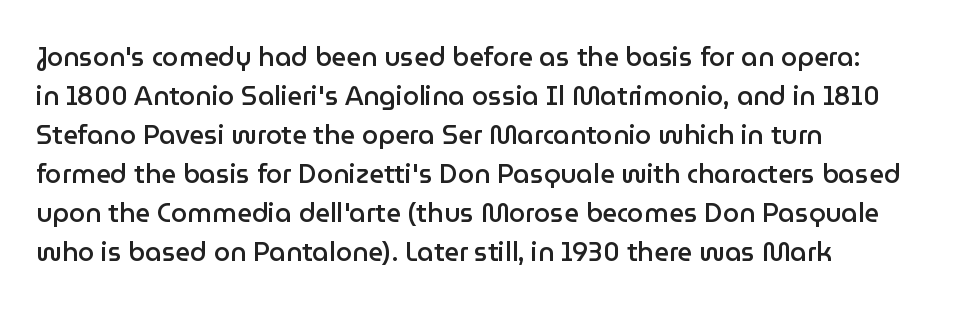
The image shows 26 px text type, upright; set left-aligned, normal line spacing (1.5x), normal letter spacing, not underlined.
